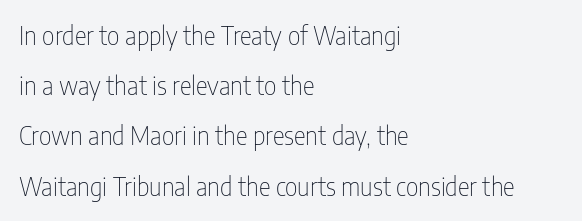
A bare baseline throughout the passage. Upright lettering throughout. Alignment: flush left. Quick note: interline space is abundant. No chunkiness to these letters — they're not bold. Each word holds together tightly as a unit, with standard inter-letter gaps.
